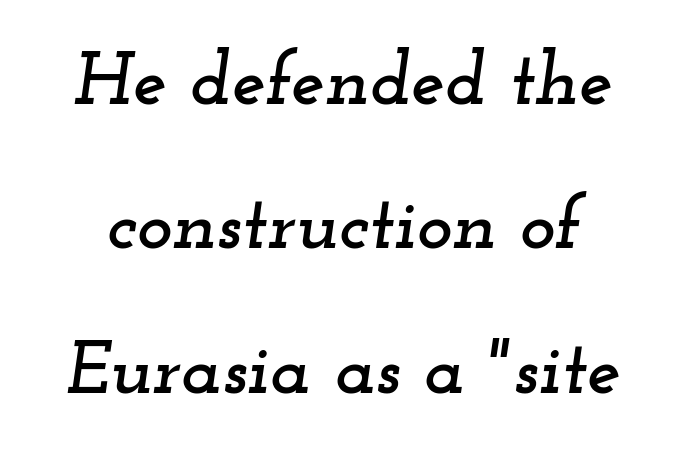
The text carries the slant typical of an italic or oblique font. The face used here is rendered with its standard letterfit. The leading is generous, giving the passage an open texture. Just letters on the line, the space beneath them empty. Is this a fixed-width face? No — the glyphs have proportional, varying widths.
